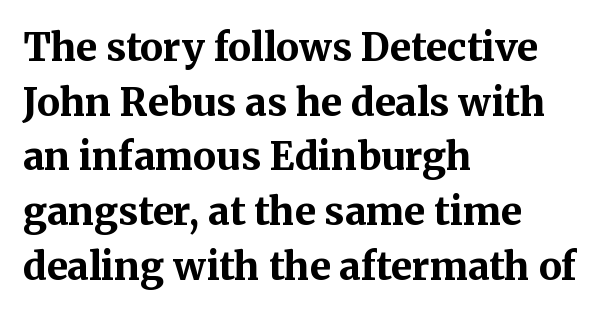
The specimen omits any rule beneath the text block's lines. If you drew a ruler down the left edge, every line would touch it. Words appear dense and cohesive because spacing is normal. Varying glyph widths throughout — classic text-font behaviour. Ordinary non-slanted type is in use.
